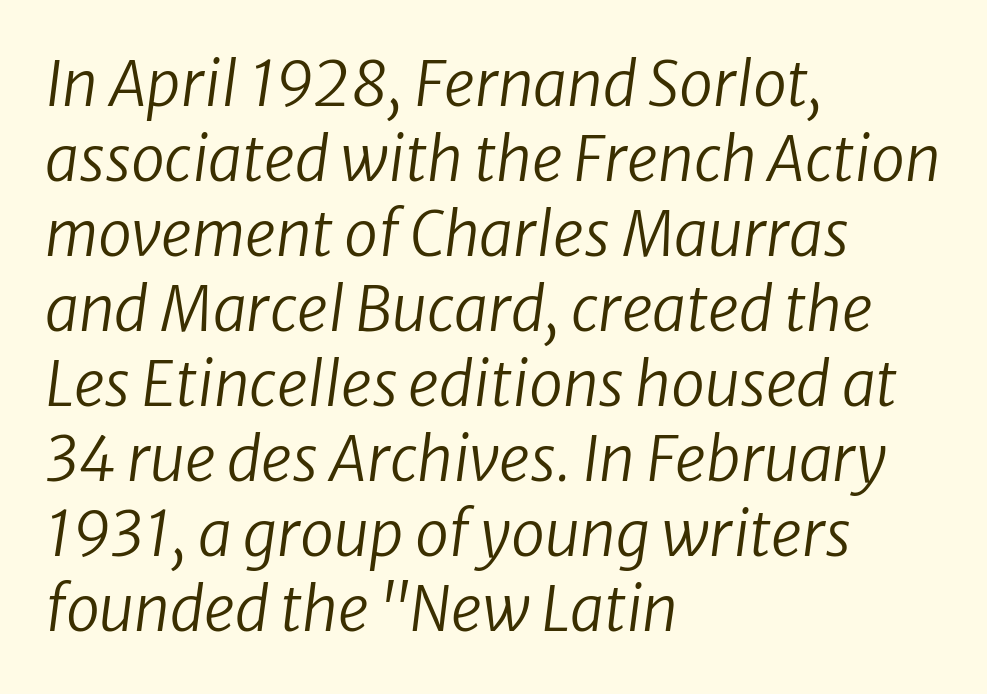
{"serif": "no", "bold": "no", "weight": "regular", "width": "normal", "stroke_contrast": "low", "x_height": "medium", "monospaced": "no", "underline": "no", "align": "left", "line_spacing_ratio": 1.23, "letter_spacing": "normal", "letter_spacing_em": 0.0, "glyph_px": 61}
